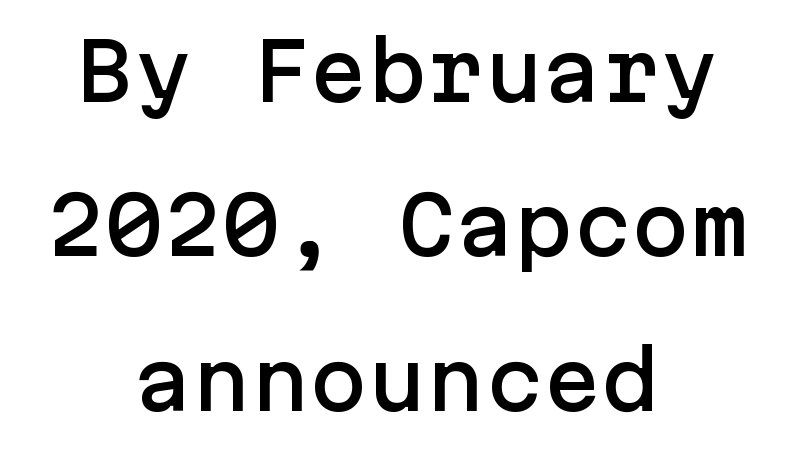
Q: Is the text italic (slanted)? A: No, it is upright.
Q: Is the typeface a serif or a sans-serif typeface? A: Sans-serif.
Q: Is the text underlined? A: No.
Q: How is the paragraph aligned? A: Centered.
Q: Is the spacing between letters normal or unusually wide? A: Normal.
Q: Is the spacing between lines tight, normal or loose? A: Loose.
Q: Width (condensed, normal, or wide)? A: Normal.
Q: Stroke contrast? A: Low.
Q: x-height? A: Medium.
